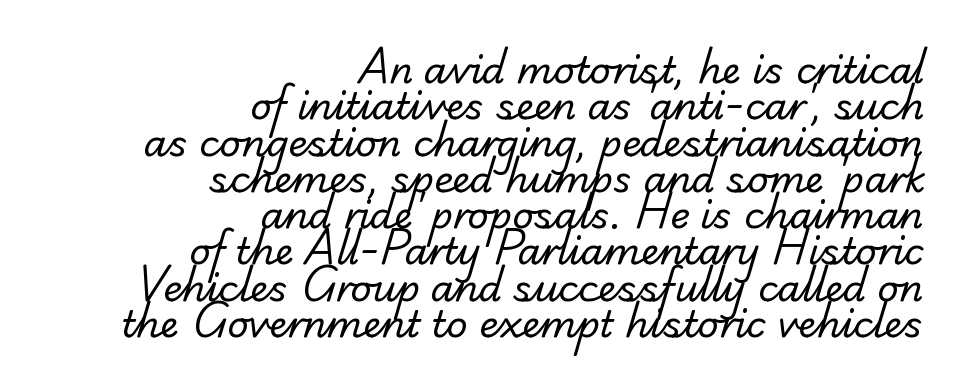
Between one letter and the next there's only the usual sliver of space. The typeface chosen for these lines features serifs. The vertical gap from one line to the next is small. Where is the straight margin? On the right. The face looks like a standard text weight, possibly lighter. Glance below the letters and you will spot only blank space.
